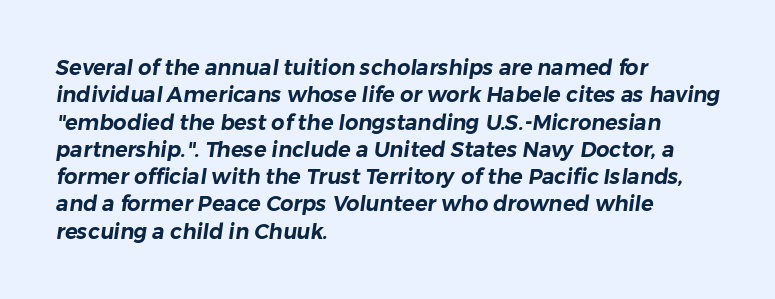
{"underline": "no", "align": "left", "line_spacing": "normal", "line_spacing_ratio": 1.3, "letter_spacing": "normal", "letter_spacing_em": 0.0, "glyph_px": 21}
